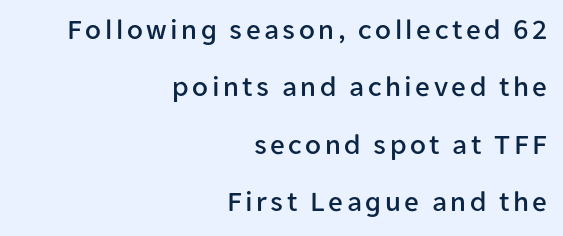
Q: Is the text italic (slanted)? A: No, it is upright.
Q: Is the typeface a serif or a sans-serif typeface? A: Sans-serif.
Q: Is the text underlined? A: No.
Q: How is the paragraph aligned? A: Right-aligned.
Q: Is the spacing between lines tight, normal or loose? A: Loose.
Q: Width (condensed, normal, or wide)? A: Normal.
Q: Stroke contrast? A: Low.
Q: x-height? A: Medium.
Q: Monospaced? A: No.
